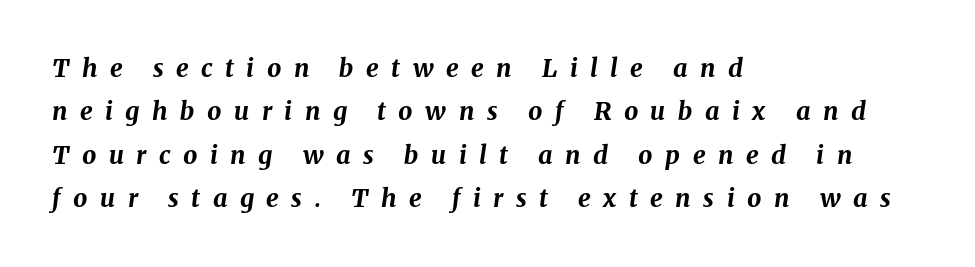
The text block is weighted toward the left margin, trailing off unevenly rightward. The typesetting leans heavy: a genuine bold. The string is rendered with underlining switched off. These lines were composed using italics. There is plenty of visible air inserted between adjacent glyphs.
